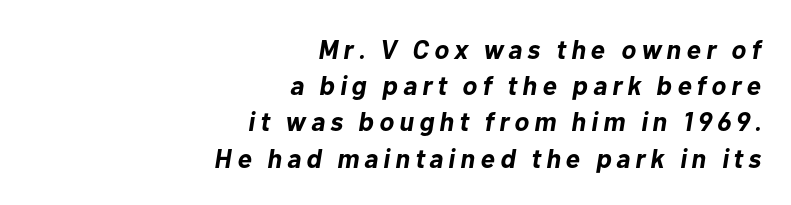
{"italic": "yes", "lean": "right", "slant_degrees": 10, "bold": "yes", "underline": "no", "align": "right", "line_spacing": "normal", "line_spacing_ratio": 1.34, "glyph_px": 27}
